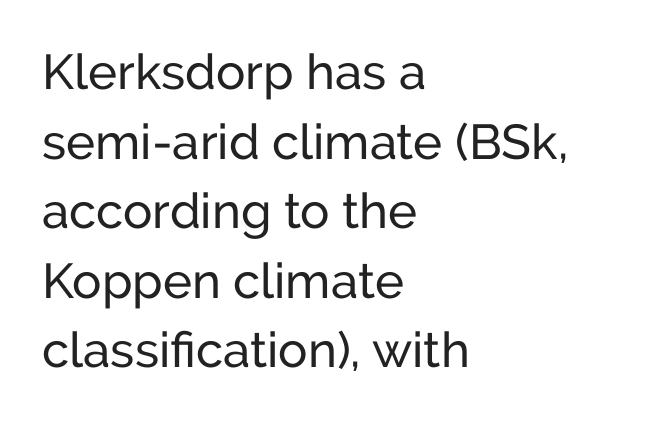
Tracking value appears to be zero — textbook default spacing. In terms of posture, this sample is upright. Think of a printed novel: that variable character pitch is what you see here. Examine the stroke ends and you'll find no serifs. Does the leading feel generous? No, just average. Clear beneath every line of the passage.
